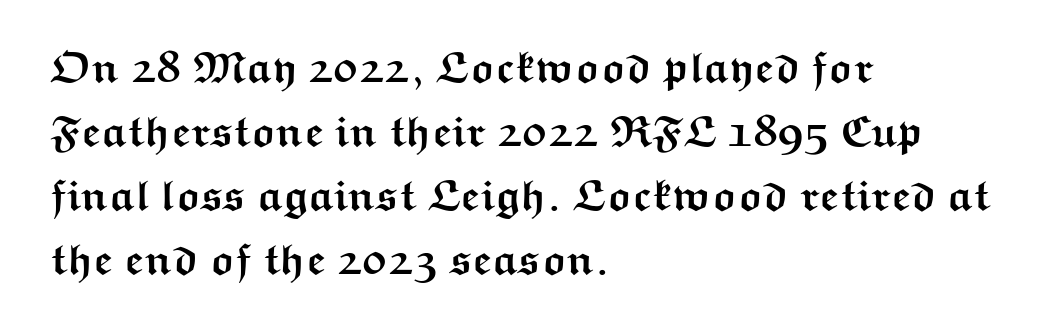
The image shows 43 px semibold, wide sans-serif type, upright; set left-aligned, normal line spacing (1.49x), normal letter spacing, not underlined; medium stroke contrast and a medium x-height.
